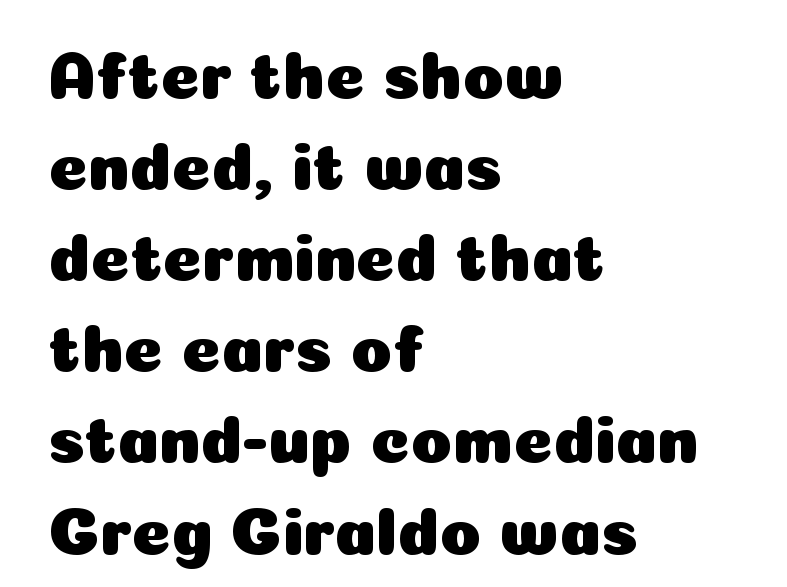
Q: Is the text italic (slanted)? A: No, it is upright.
Q: Is the typeface a serif or a sans-serif typeface? A: Sans-serif.
Q: Is the text underlined? A: No.
Q: How is the paragraph aligned? A: Left-aligned.
Q: Is the spacing between letters normal or unusually wide? A: Normal.
Q: Is the spacing between lines tight, normal or loose? A: Normal.
Q: Width (condensed, normal, or wide)? A: Normal.
Q: Stroke contrast? A: Low.
Q: x-height? A: Medium.
Q: Monospaced? A: No.
